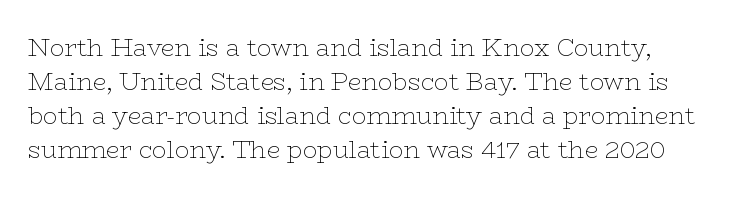
The image shows 24 px text type, upright; set normal line spacing (1.42x), normal letter spacing, not underlined.
